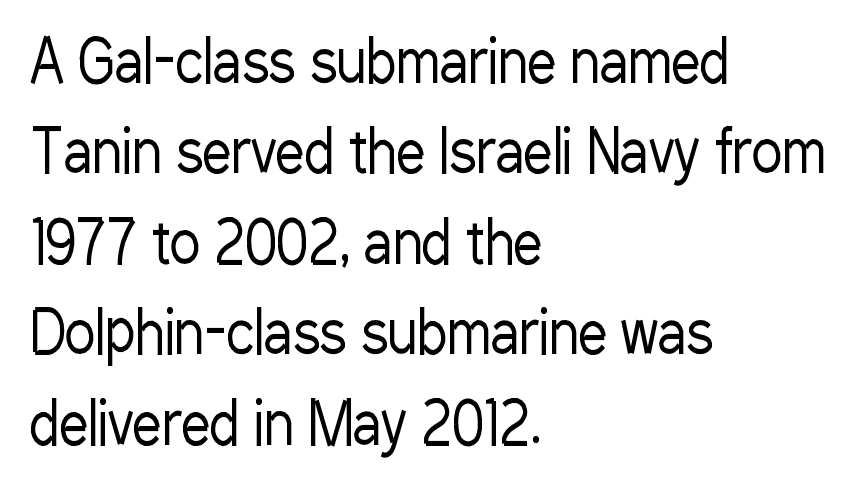
Q: Is the text bold? A: No.
Q: Is the text italic (slanted)? A: No, it is upright.
Q: Is the typeface a serif or a sans-serif typeface? A: Sans-serif.
Q: Is the text underlined? A: No.
Q: How is the paragraph aligned? A: Left-aligned.
Q: Is the spacing between letters normal or unusually wide? A: Normal.
Q: Is the spacing between lines tight, normal or loose? A: Normal.
Q: Width (condensed, normal, or wide)? A: Condensed.
Q: Stroke contrast? A: Low.
Q: x-height? A: Medium.
Q: Monospaced? A: No.
